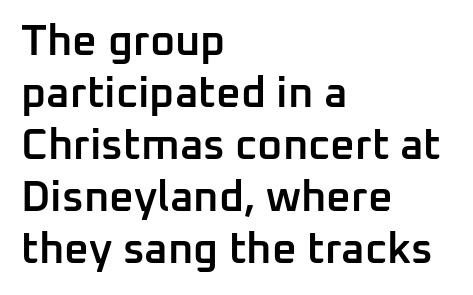
Q: Is the text bold? A: Semi-bold.
Q: Is the text italic (slanted)? A: No, it is upright.
Q: Is the typeface a serif or a sans-serif typeface? A: Sans-serif.
Q: Is the text underlined? A: No.
Q: How is the paragraph aligned? A: Left-aligned.
Q: Is the spacing between letters normal or unusually wide? A: Normal.
Q: Width (condensed, normal, or wide)? A: Normal.
Q: Stroke contrast? A: Low.
Q: x-height? A: Medium.
Q: Monospaced? A: No.
